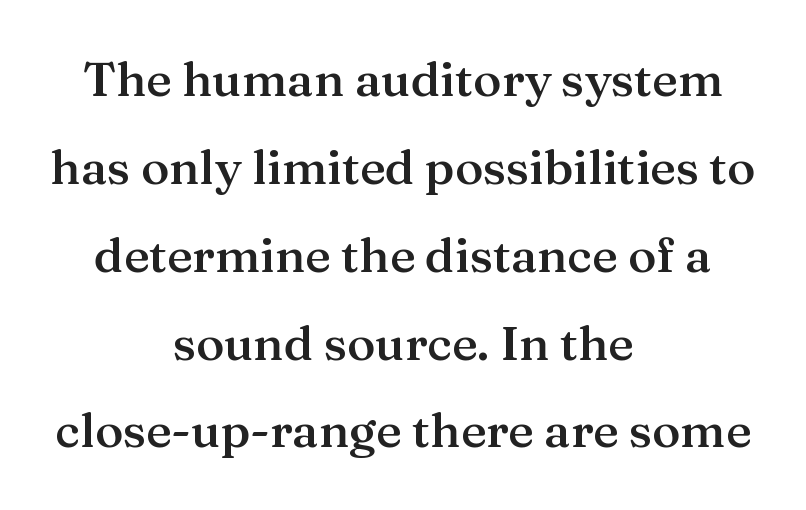
Q: Is the text bold? A: Semi-bold.
Q: Is the text italic (slanted)? A: No, it is upright.
Q: Is the typeface a serif or a sans-serif typeface? A: Serif.
Q: Is the text underlined? A: No.
Q: How is the paragraph aligned? A: Centered.
Q: Is the spacing between letters normal or unusually wide? A: Normal.
Q: Width (condensed, normal, or wide)? A: Normal.
Q: Stroke contrast? A: Medium.
Q: x-height? A: Medium.
Q: Monospaced? A: No.
